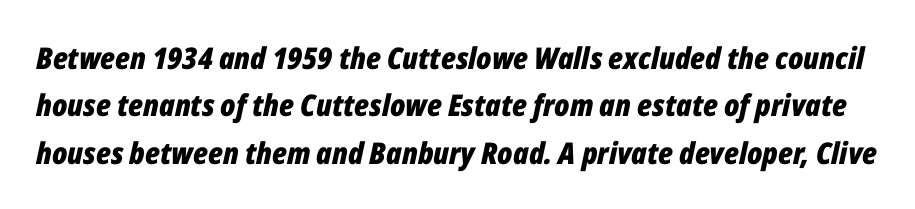
{"italic": "yes", "lean": "right", "slant_degrees": 12, "bold": "yes", "weight": "bold", "width": "condensed", "stroke_contrast": "low", "x_height": "medium", "monospaced": "no", "underline": "no", "line_spacing": "normal", "line_spacing_ratio": 1.58, "letter_spacing": "normal", "letter_spacing_em": 0.0, "glyph_px": 30}
